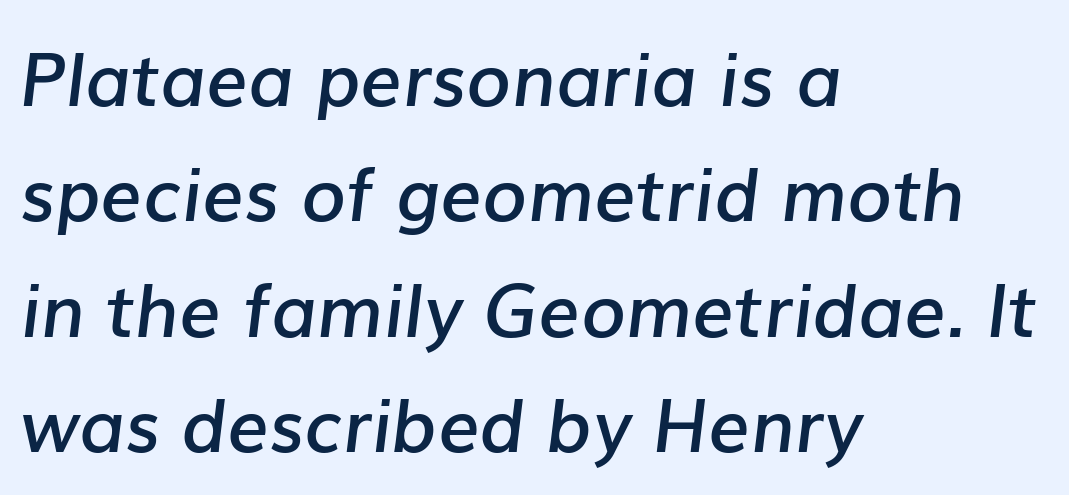
Style check: oblique. Notice the strokes are somewhat thickened but not fully heavy: this is a semibold. The rows are spaced the way most documents space them. Notice how the passage keeps a crisp vertical edge on the left only.
